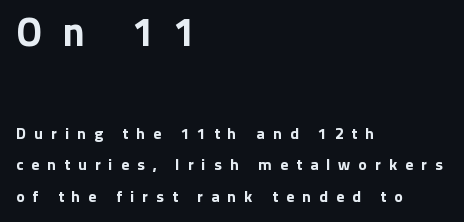
{"serif": "no", "italic": "no", "width": "normal", "stroke_contrast": "low", "x_height": "medium", "monospaced": "no", "underline": "no", "align": "left", "line_spacing": "loose", "line_spacing_ratio": 1.97, "letter_spacing": "wide", "letter_spacing_em": 0.5, "larger_block": "first", "size_ratio": 2.5, "glyph_px": 40}
